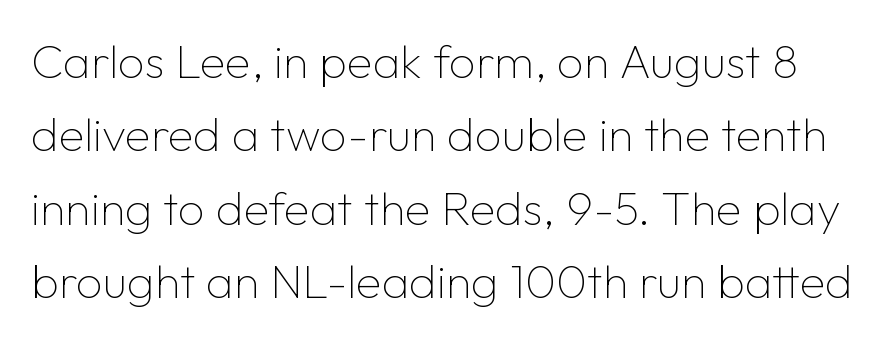
When letters stand straight like this, we call the style roman or upright. Baseline-to-baseline distance is the conventional proportion of letter height. What kind of face is this? One without serifs — a sans. A quiet, ordinary-to-light weight characterises the typeface. Looks like regular typesetting: each glyph gets only the width it needs. Nothing unusual about the tracking: characters are spaced as the font intends.
